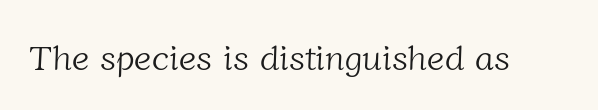
Q: Is the text bold? A: No.
Q: Is the typeface a serif or a sans-serif typeface? A: Serif.
Q: Is the text underlined? A: No.
Q: Is the spacing between letters normal or unusually wide? A: Normal.
Q: Width (condensed, normal, or wide)? A: Normal.
Q: Stroke contrast? A: Low.
Q: x-height? A: Medium.
Q: Monospaced? A: No.
